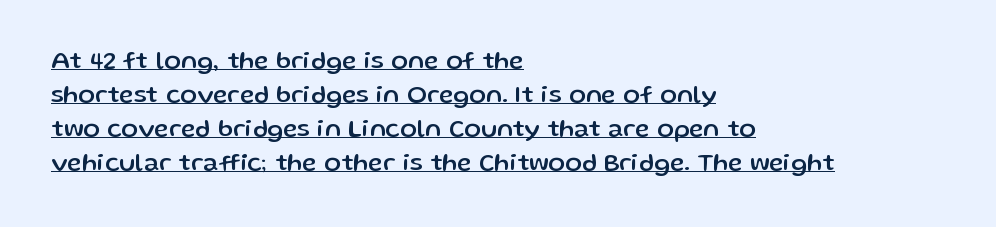
{"italic": "no", "underline": "yes", "align": "left", "line_spacing": "normal", "line_spacing_ratio": 1.36, "letter_spacing": "normal", "letter_spacing_em": 0.0, "glyph_px": 25}
